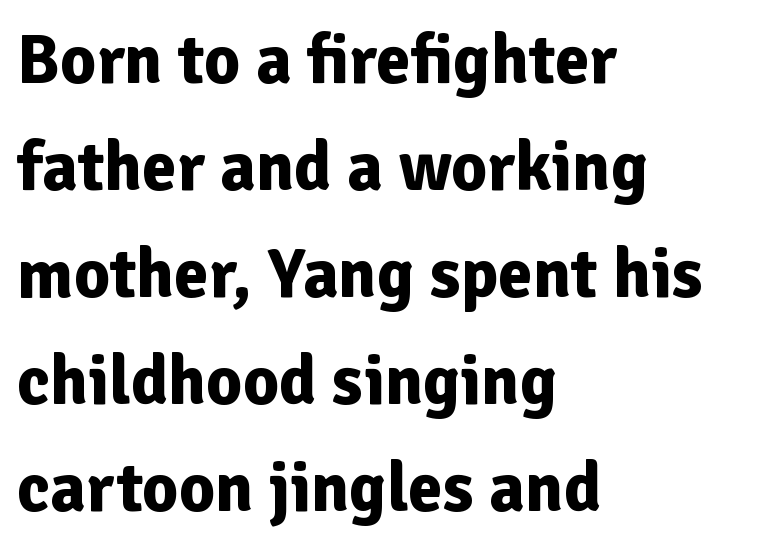
The image shows 70 px bold sans-serif type, upright; set left-aligned, normal line spacing (1.53x), normal letter spacing, not underlined; low stroke contrast and a medium x-height.
